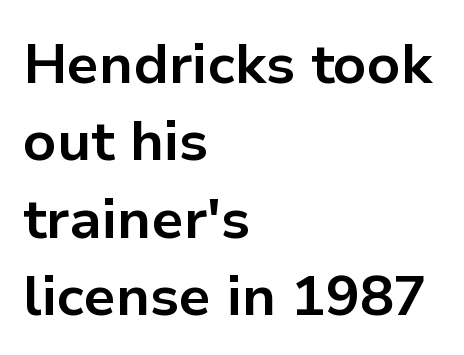
The image shows 56 px bold sans-serif type, upright; set left-aligned, normal line spacing (1.38x), normal letter spacing, not underlined; low stroke contrast and a medium x-height.
